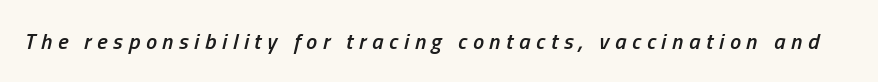
{"italic": "yes", "lean": "right", "slant_degrees": 13, "bold": "semi", "underline": "no", "letter_spacing": "wide", "letter_spacing_em": 0.26, "glyph_px": 22}
